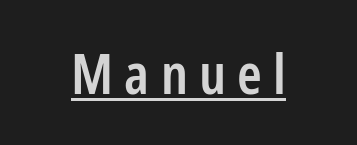
A somewhat darkened texture: the type is semibold rather than bold. The lettering stays uniformly vertical, giving the passage a roman look. Each letter's strokes conclude bluntly, with no projecting serifs. The type is letterspaced generously, with wide tracking. The lines in this sample share a center point and differ in where they start and stop.
